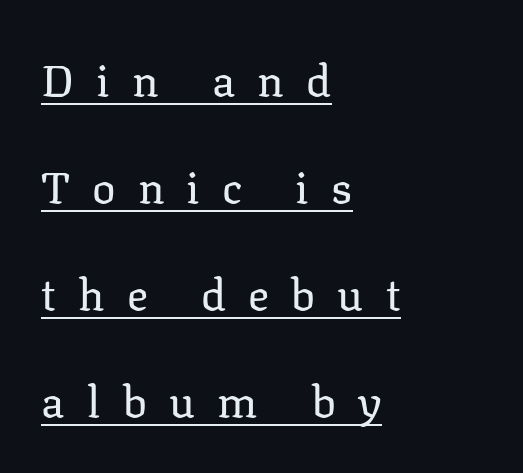
The image shows 44 px regular-weight serif type, upright; set left-aligned, loose line spacing (2.43x), unusually wide letter spacing (+0.5 em), underlined; low stroke contrast and a medium x-height.
